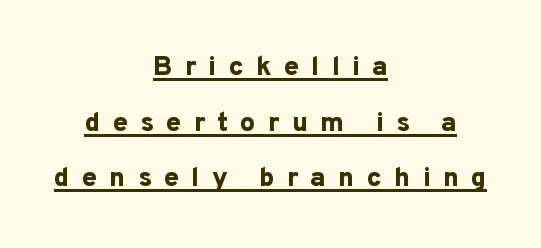
The image shows 27 px bold type, upright; set centered, loose line spacing (2.06x), unusually wide letter spacing (+0.45 em), underlined.
